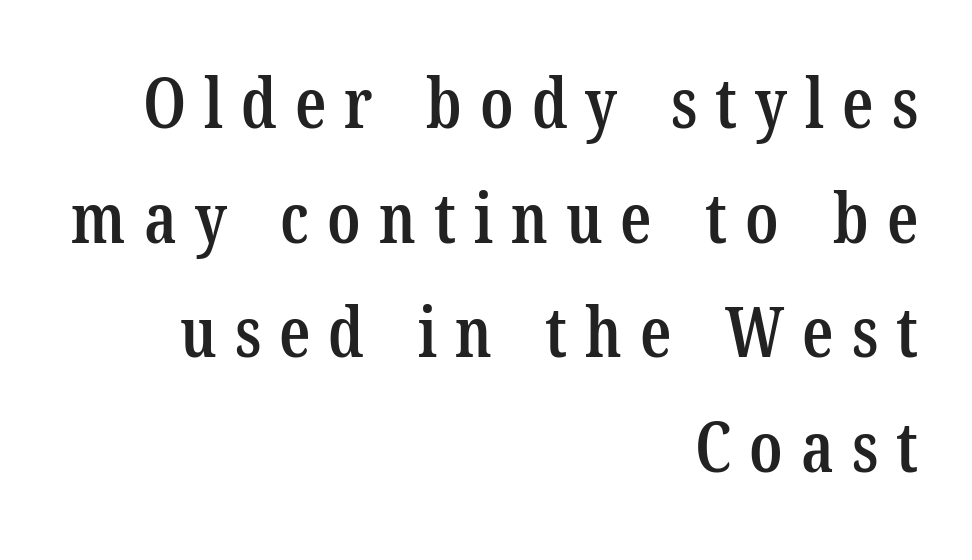
{"serif": "yes", "bold": "semi", "weight": "semibold", "width": "condensed", "stroke_contrast": "low", "x_height": "medium", "monospaced": "no", "underline": "no", "align": "right", "line_spacing": "normal", "line_spacing_ratio": 1.66, "letter_spacing": "wide", "letter_spacing_em": 0.26, "glyph_px": 69}
